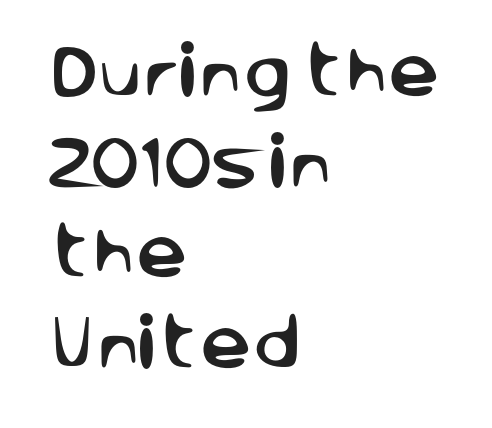
The image shows 57 px sans-serif type, upright; set left-aligned, normal line spacing (1.59x), normal letter spacing, not underlined; low stroke contrast and a large x-height.
